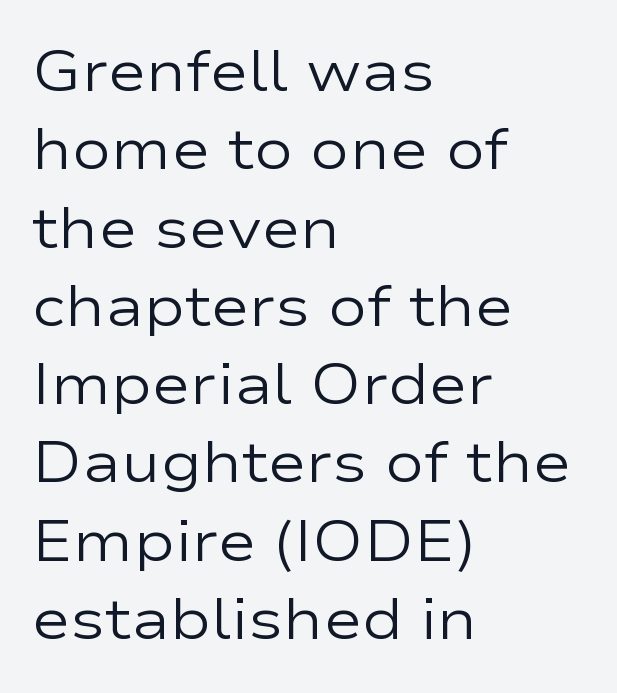
The typeface has the unassuming heft of standard copy or less. I'd call this a sans setting — the letters go barefoot. Do the letters lean? They stand straight. Think of a printed novel: that variable character pitch is what you see here. How would I describe the line gaps? Plain and ordinary. This rendering leaves character spacing at its baseline value.
